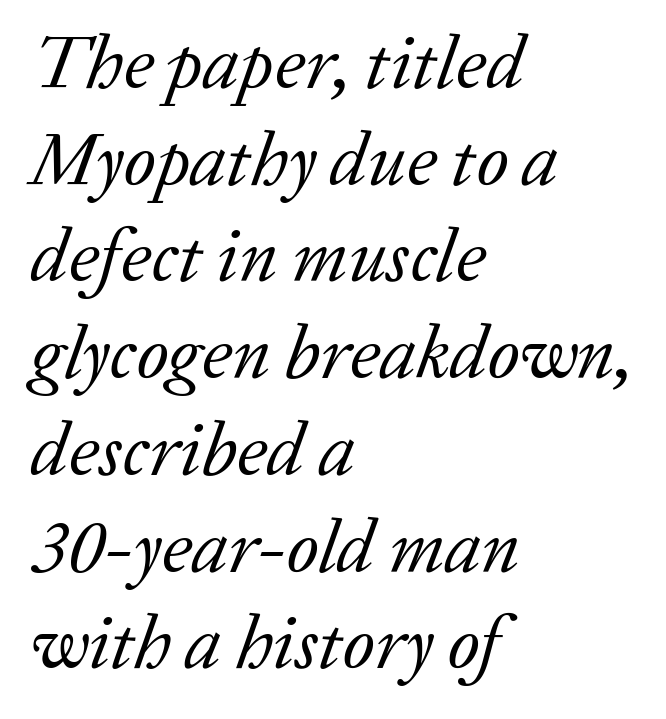
{"serif": "yes", "italic": "yes", "lean": "right", "slant_degrees": 20, "bold": "no", "weight": "regular", "width": "normal", "stroke_contrast": "low", "x_height": "medium", "monospaced": "no", "underline": "no", "align": "left", "line_spacing": "normal", "line_spacing_ratio": 1.29, "letter_spacing": "normal", "letter_spacing_em": 0.0, "glyph_px": 75}
